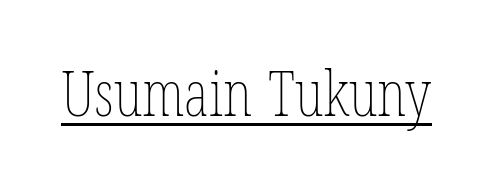
Each letter keeps its own natural width here, so spacing adapts to shape. You can tell it's not italic because the verticals are truly vertical. The words here are underlined. Stems here are at most as thick as an everyday book face. Standard letterfit; no display-style spreading of the glyphs.
